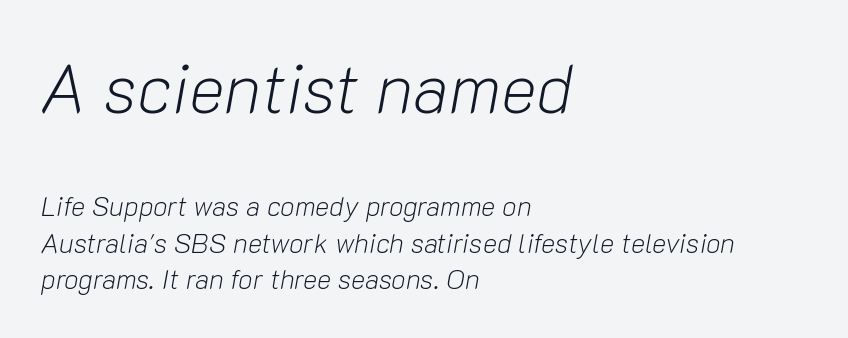
Q: Is the text bold? A: No.
Q: Is the text italic (slanted)? A: Yes, it leans right by about 10 degrees.
Q: Is the text underlined? A: No.
Q: How is the paragraph aligned? A: Left-aligned.
Q: Is the spacing between letters normal or unusually wide? A: Normal.
Q: Is the spacing between lines tight, normal or loose? A: Normal.
Q: Which block of text is set in a larger size, the first (top) or the second (bottom)? A: The first (top) one.
Q: Width (condensed, normal, or wide)? A: Normal.
Q: Stroke contrast? A: Low.
Q: x-height? A: Medium.
Q: Monospaced? A: No.
